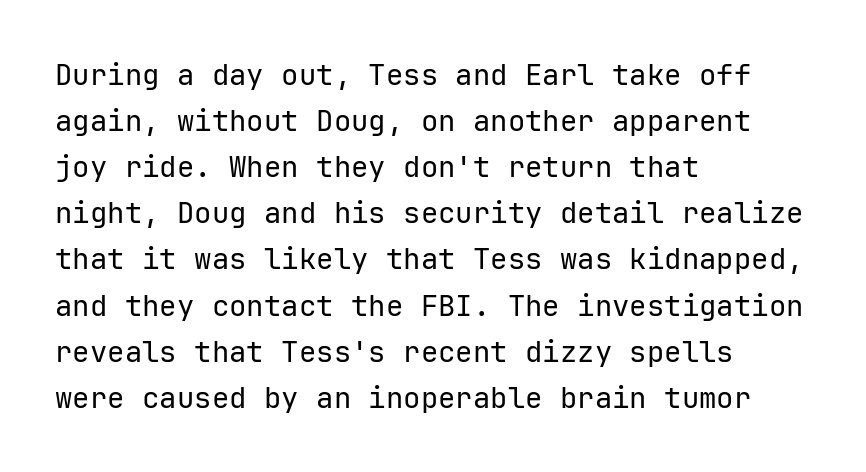
The image shows 29 px regular-weight sans-serif type, upright, monospaced; set left-aligned, normal line spacing (1.59x), normal letter spacing, not underlined; low stroke contrast and a medium x-height.
